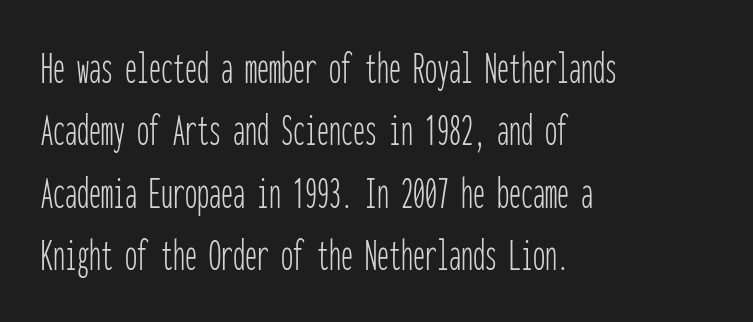
The image shows 48 px thin, condensed sans-serif type, upright, monospaced; set left-aligned, normal line spacing (1.3x), normal letter spacing, not underlined; low stroke contrast and a medium x-height.
